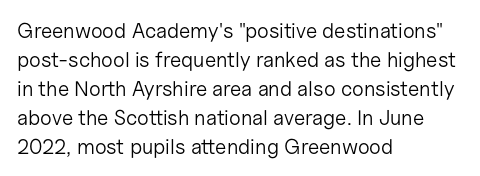
{"italic": "no", "bold": "no", "underline": "no", "align": "left", "line_spacing": "normal", "line_spacing_ratio": 1.38, "letter_spacing": "normal", "letter_spacing_em": 0.0, "glyph_px": 21}
